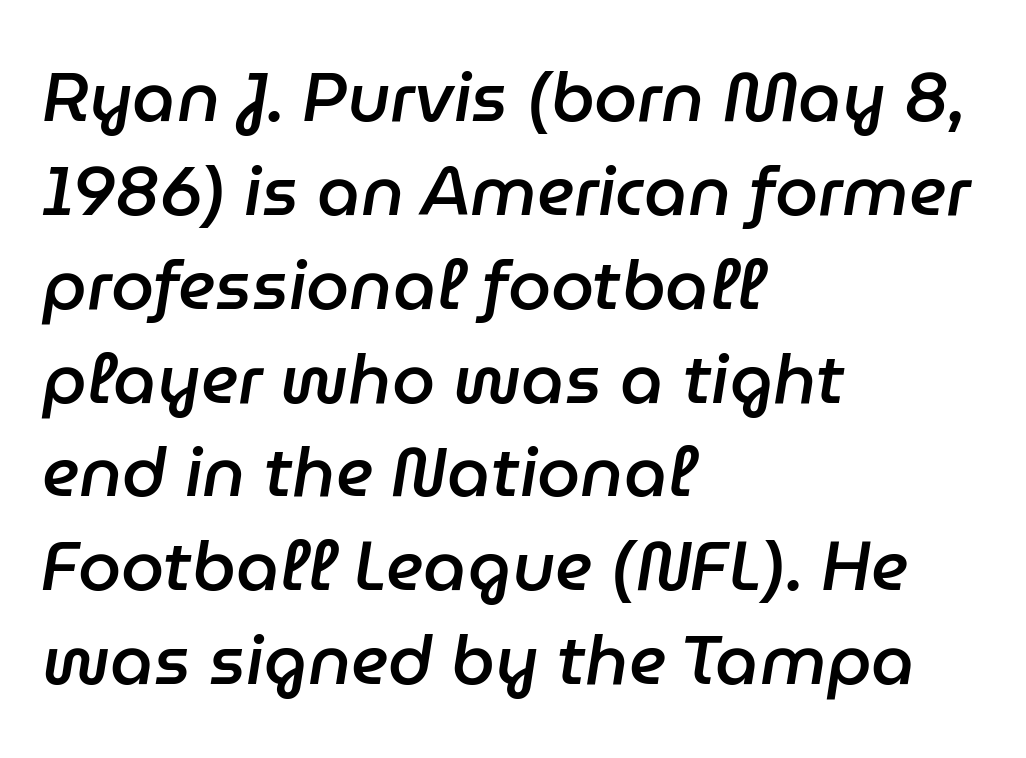
The image shows 69 px semibold type, italic (leaning right); set left-aligned, normal line spacing (1.36x), normal letter spacing, not underlined; low stroke contrast and a medium x-height.
